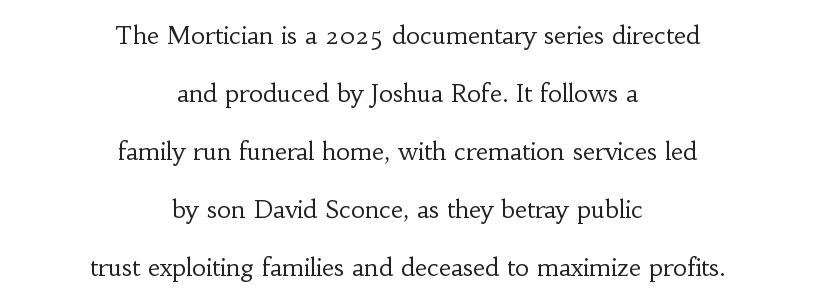
Italic? Not at all — the glyphs are vertical. The vertical gap from one line to the next is large. Line starts and ends both wander, symmetrically. Unmarked baselines from the first word to the last. Each stroke keeps to a modest, everyday thickness or less.
